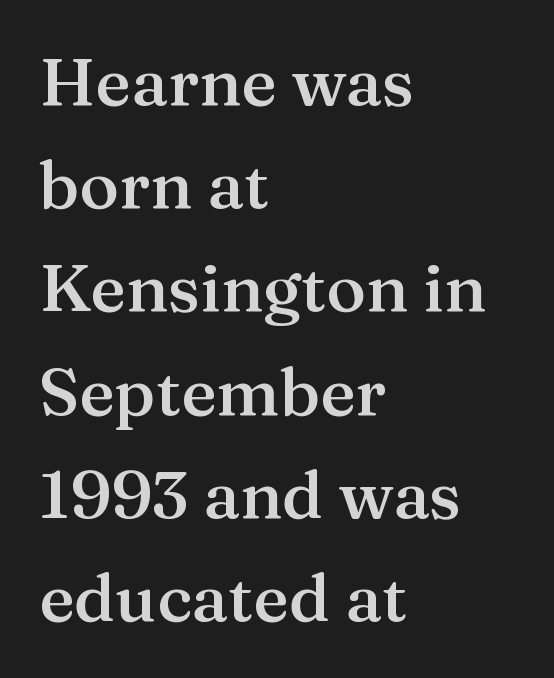
{"serif": "yes", "italic": "no", "bold": "semi", "weight": "semibold", "width": "normal", "stroke_contrast": "medium", "x_height": "medium", "monospaced": "no", "underline": "no", "align": "left", "line_spacing": "normal", "line_spacing_ratio": 1.54, "letter_spacing": "normal", "letter_spacing_em": 0.0, "glyph_px": 67}
